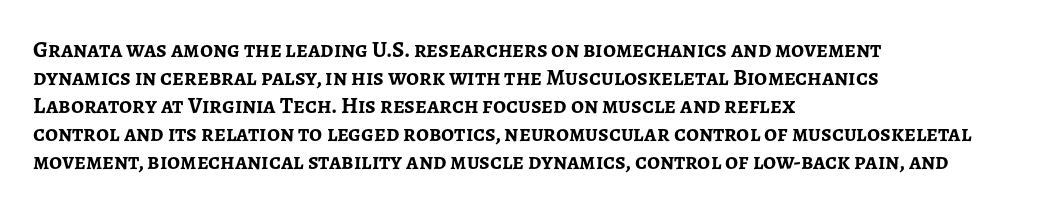
Q: Is the text bold? A: Yes.
Q: Is the text italic (slanted)? A: No, it is upright.
Q: Is the text underlined? A: No.
Q: How is the paragraph aligned? A: Left-aligned.
Q: Is the spacing between letters normal or unusually wide? A: Normal.
